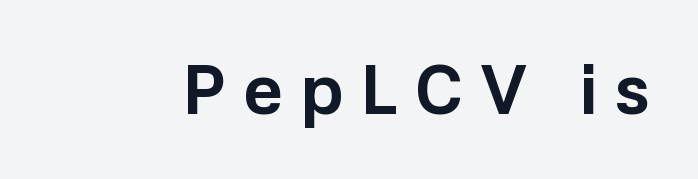
The image shows 69 px bold sans-serif type, upright; set unusually wide letter spacing (+0.25 em), not underlined; low stroke contrast and a medium x-height.
